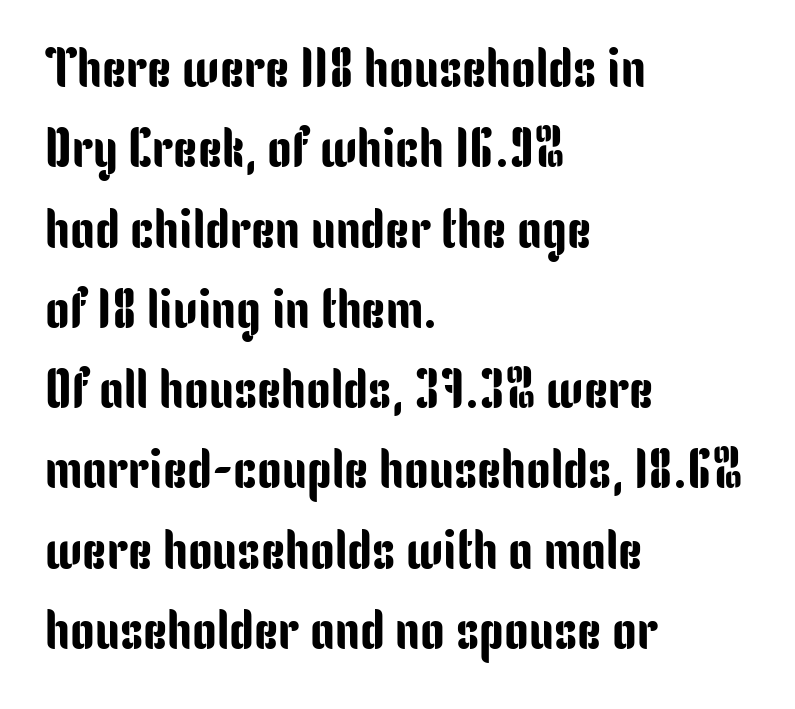
{"serif": "no", "italic": "no", "width": "condensed", "stroke_contrast": "low", "x_height": "medium", "monospaced": "no", "underline": "no", "align": "left", "line_spacing": "normal", "line_spacing_ratio": 1.46, "letter_spacing": "normal", "letter_spacing_em": 0.0, "glyph_px": 55}
